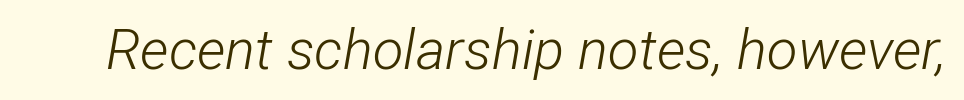
The image shows 56 px light, condensed type, italic (leaning right); set normal letter spacing, not underlined; low stroke contrast and a medium x-height.
